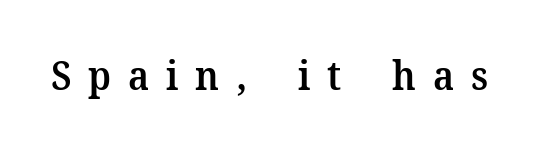
The image shows 39 px semibold serif type, upright; set unusually wide letter spacing (+0.43 em), not underlined; medium stroke contrast and a medium x-height.
